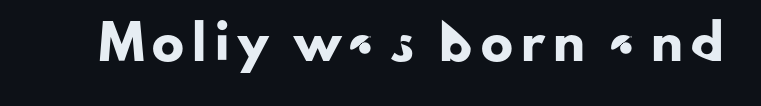
Q: Is the text italic (slanted)? A: No, it is upright.
Q: Is the typeface a serif or a sans-serif typeface? A: Sans-serif.
Q: Is the text underlined? A: No.
Q: Is the spacing between letters normal or unusually wide? A: Unusually wide.
Q: Width (condensed, normal, or wide)? A: Normal.
Q: Stroke contrast? A: Low.
Q: x-height? A: Small.
Q: Monospaced? A: No.
